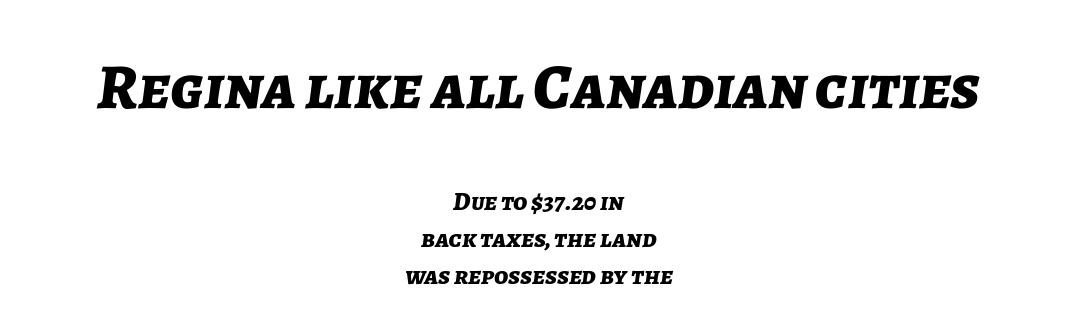
The image shows 64 px bold type, italic (leaning right); set centered, normal line spacing (1.41x), normal letter spacing, not underlined; the first (top) block is 2.46x larger; low stroke contrast and a medium x-height.
